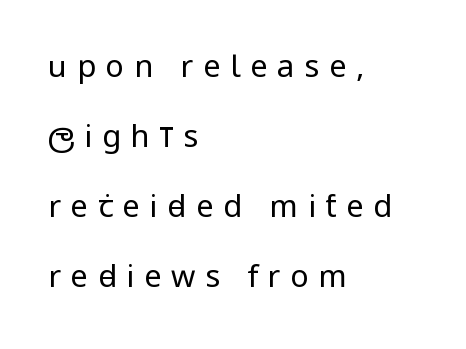
{"serif": "no", "italic": "no", "bold": "no", "weight": "regular", "width": "condensed", "stroke_contrast": "low", "x_height": "large", "monospaced": "no", "underline": "no", "align": "left", "line_spacing": "loose", "line_spacing_ratio": 2.26, "letter_spacing": "wide", "letter_spacing_em": 0.31, "glyph_px": 31}
